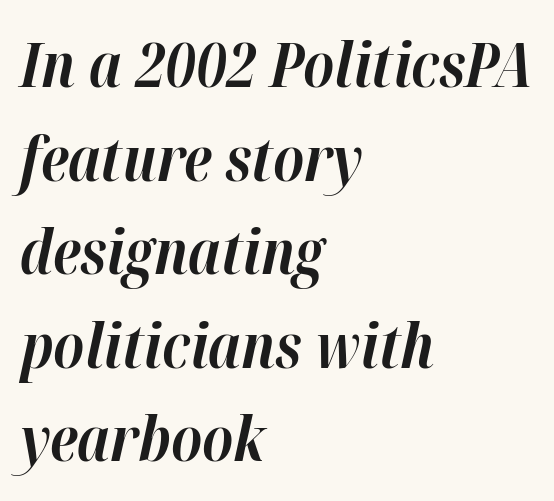
The image shows 62 px bold type, italic (leaning right); set left-aligned, normal line spacing (1.51x), normal letter spacing, not underlined; high stroke contrast and a medium x-height.
